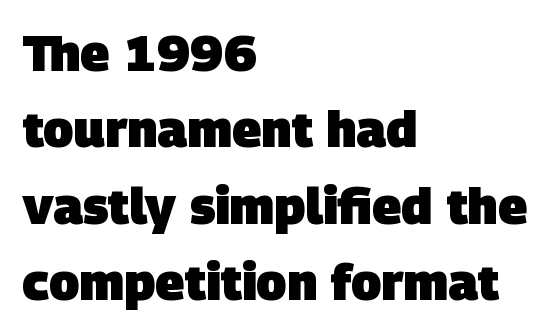
Q: Is the text bold? A: Yes.
Q: Is the typeface a serif or a sans-serif typeface? A: Sans-serif.
Q: Is the text underlined? A: No.
Q: How is the paragraph aligned? A: Left-aligned.
Q: Is the spacing between letters normal or unusually wide? A: Normal.
Q: Is the spacing between lines tight, normal or loose? A: Normal.
Q: Width (condensed, normal, or wide)? A: Normal.
Q: Stroke contrast? A: Low.
Q: x-height? A: Large.
Q: Monospaced? A: No.
